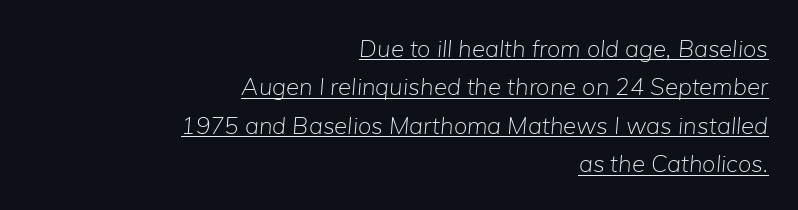
{"italic": "yes", "lean": "right", "slant_degrees": 5, "bold": "no", "underline": "yes", "align": "right", "line_spacing": "normal", "line_spacing_ratio": 1.6, "letter_spacing": "normal", "letter_spacing_em": 0.0, "glyph_px": 24}
